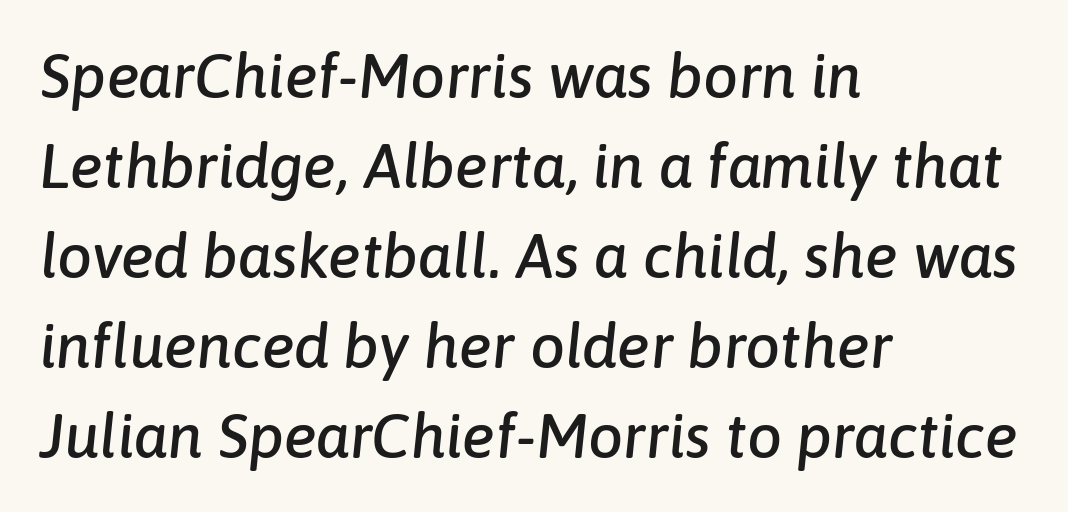
The image shows 62 px text type, italic (leaning right); set left-aligned, normal line spacing (1.45x), normal letter spacing, not underlined; low stroke contrast and a medium x-height.
